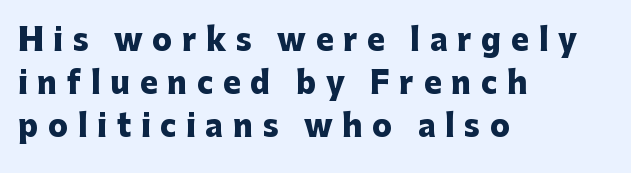
The image shows 30 px heavy sans-serif type, upright; set left-aligned, normal line spacing (1.44x), unusually wide letter spacing (+0.32 em), not underlined; low stroke contrast and a medium x-height.
